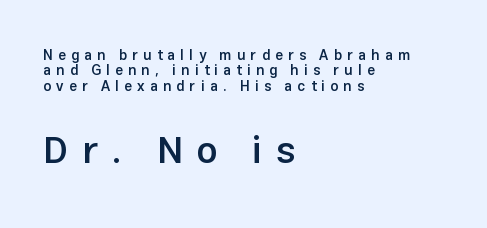
{"serif": "no", "italic": "no", "bold": "semi", "weight": "semibold", "width": "normal", "stroke_contrast": "low", "x_height": "medium", "monospaced": "no", "underline": "no", "align": "left", "line_spacing": "tight", "line_spacing_ratio": 1.1, "letter_spacing": "wide", "letter_spacing_em": 0.37, "larger_block": "second", "size_ratio": 2.64, "glyph_px": 37}
